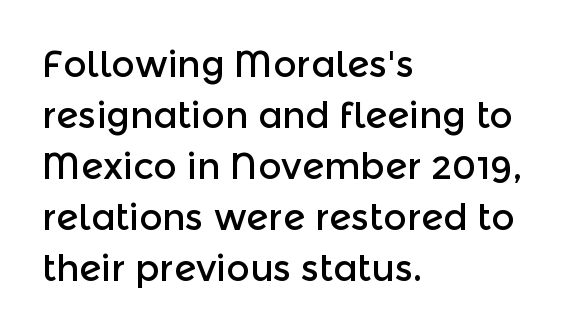
{"serif": "no", "italic": "no", "width": "normal", "x_height": "medium", "monospaced": "no", "underline": "no", "align": "left", "line_spacing": "normal", "line_spacing_ratio": 1.42, "letter_spacing": "normal", "letter_spacing_em": 0.0, "glyph_px": 36}
